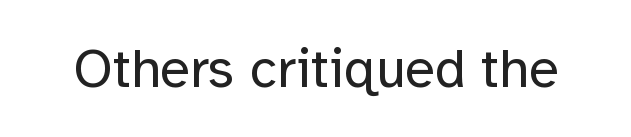
The image shows 55 px regular-weight sans-serif type, upright; set normal letter spacing, not underlined; low stroke contrast and a medium x-height.
